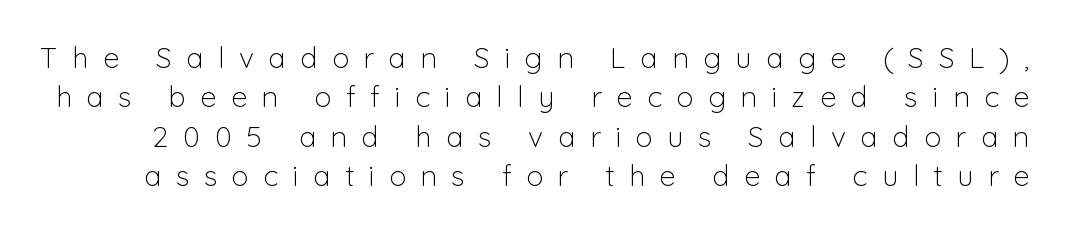
Q: Is the text bold? A: No.
Q: Is the text italic (slanted)? A: No, it is upright.
Q: Is the typeface a serif or a sans-serif typeface? A: Sans-serif.
Q: Is the text underlined? A: No.
Q: Is the spacing between letters normal or unusually wide? A: Unusually wide.
Q: Is the spacing between lines tight, normal or loose? A: Normal.
Q: Width (condensed, normal, or wide)? A: Normal.
Q: Stroke contrast? A: Low.
Q: x-height? A: Medium.
Q: Monospaced? A: No.
